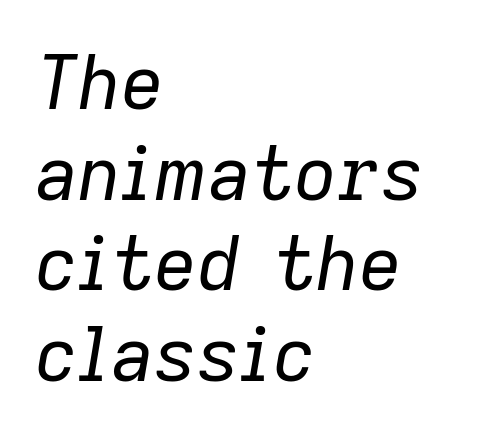
Q: Is the text bold? A: No.
Q: Is the text italic (slanted)? A: Yes, it leans right by about 9 degrees.
Q: Is the text underlined? A: No.
Q: How is the paragraph aligned? A: Left-aligned.
Q: Is the spacing between letters normal or unusually wide? A: Normal.
Q: Width (condensed, normal, or wide)? A: Normal.
Q: Stroke contrast? A: Low.
Q: x-height? A: Medium.
Q: Monospaced? A: No.
